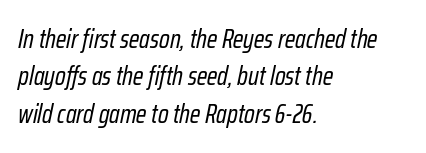
Regular leading. The passage is arranged the way most books set body copy — flush left. The passage shown leans; its letterforms are oblique. On a weight scale, this lands at 450 or below. Honestly, there is no underline to notice here at all.
